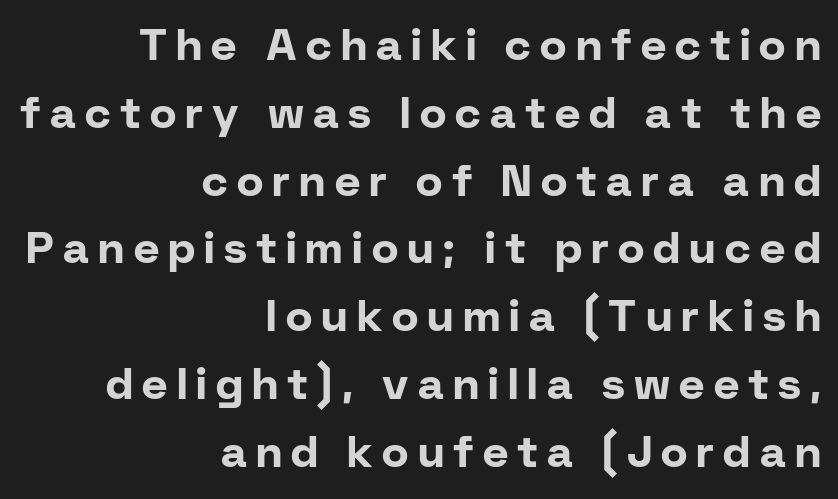
Q: Is the text bold? A: Yes.
Q: Is the text italic (slanted)? A: No, it is upright.
Q: Is the typeface a serif or a sans-serif typeface? A: Sans-serif.
Q: Is the text underlined? A: No.
Q: How is the paragraph aligned? A: Right-aligned.
Q: Is the spacing between letters normal or unusually wide? A: Unusually wide.
Q: Is the spacing between lines tight, normal or loose? A: Normal.
Q: Width (condensed, normal, or wide)? A: Normal.
Q: Stroke contrast? A: Low.
Q: x-height? A: Medium.
Q: Monospaced? A: No.
